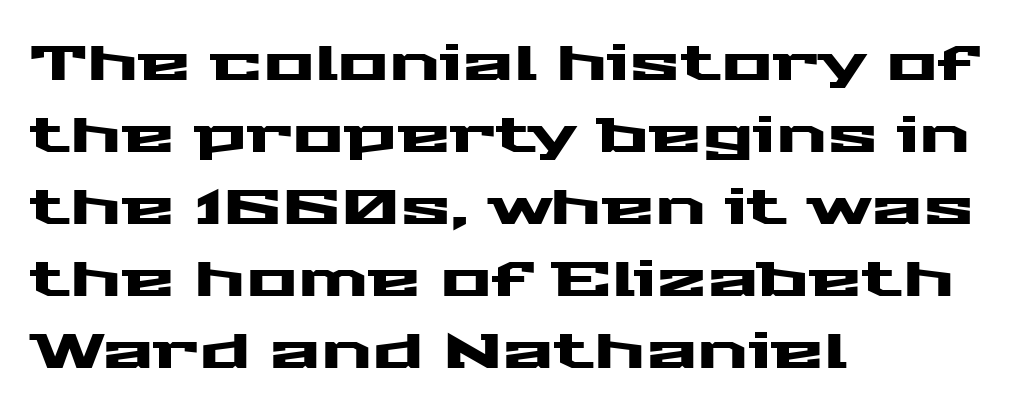
{"serif": "no", "italic": "no", "width": "wide", "stroke_contrast": "medium", "x_height": "medium", "monospaced": "no", "underline": "no", "align": "left", "line_spacing": "normal", "line_spacing_ratio": 1.5, "letter_spacing": "normal", "letter_spacing_em": 0.0, "glyph_px": 48}
